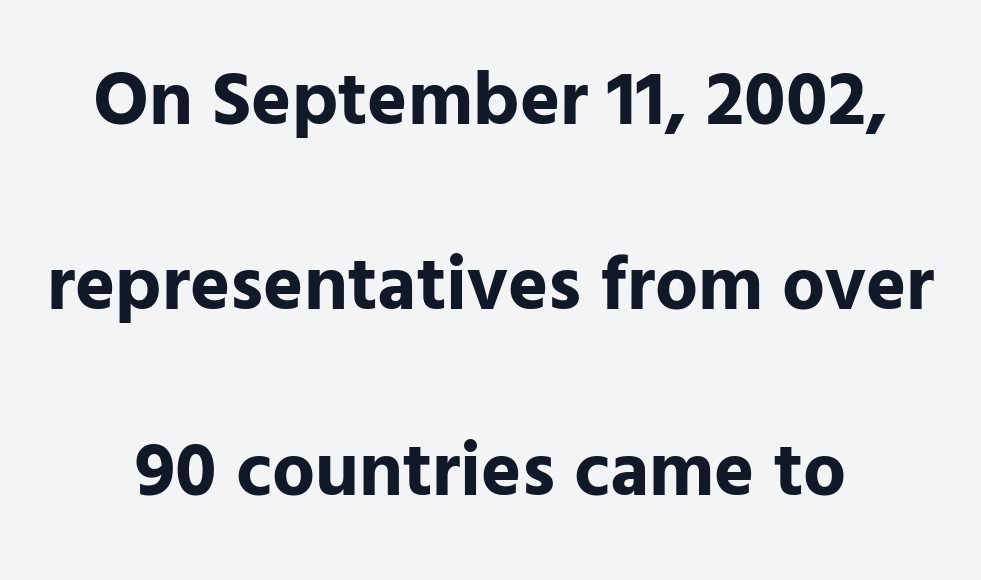
The image shows 76 px bold sans-serif type, upright; set centered, loose line spacing (2.44x), normal letter spacing, not underlined; low stroke contrast and a medium x-height.
